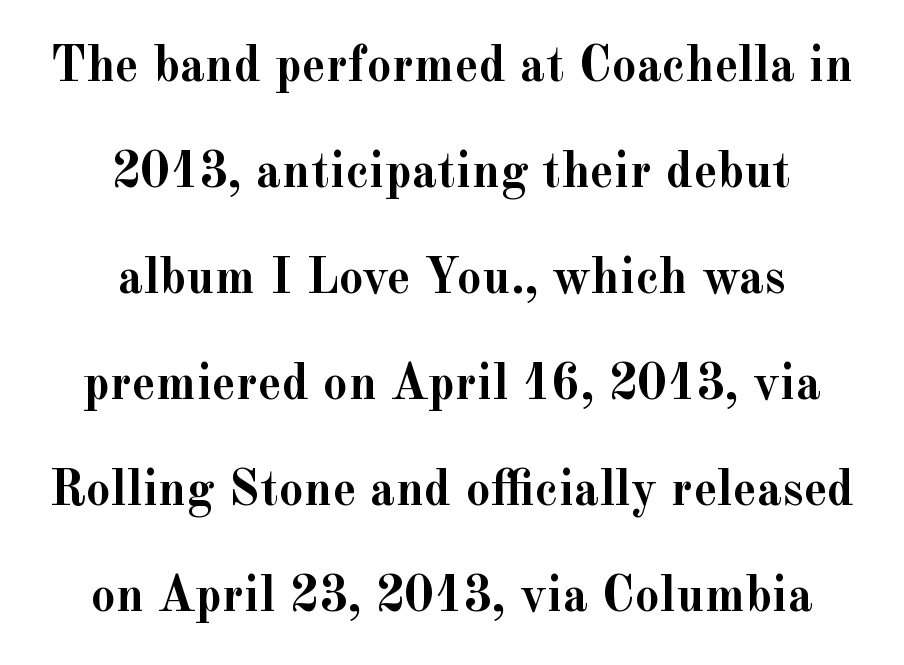
Q: Is the text bold? A: Yes.
Q: Is the text italic (slanted)? A: No, it is upright.
Q: Is the typeface a serif or a sans-serif typeface? A: Serif.
Q: Is the text underlined? A: No.
Q: How is the paragraph aligned? A: Centered.
Q: Is the spacing between letters normal or unusually wide? A: Normal.
Q: Is the spacing between lines tight, normal or loose? A: Loose.
Q: Width (condensed, normal, or wide)? A: Normal.
Q: x-height? A: Small.
Q: Monospaced? A: No.
